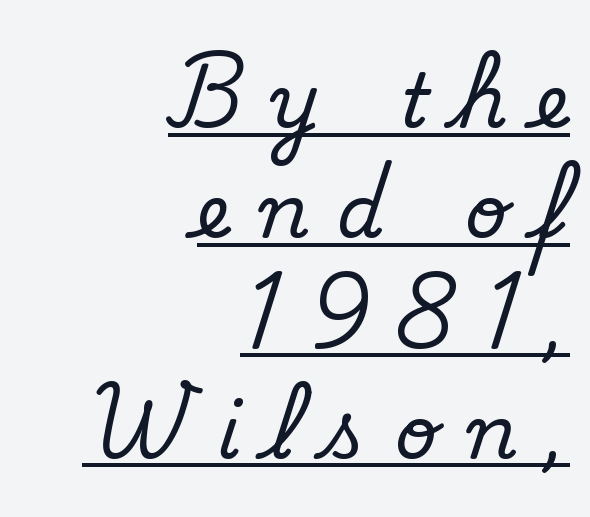
Q: Is the text italic (slanted)? A: Yes.
Q: Is the typeface a serif or a sans-serif typeface? A: Serif.
Q: Is the text underlined? A: Yes.
Q: How is the paragraph aligned? A: Right-aligned.
Q: Is the spacing between letters normal or unusually wide? A: Unusually wide.
Q: Is the spacing between lines tight, normal or loose? A: Normal.
Q: Width (condensed, normal, or wide)? A: Normal.
Q: Stroke contrast? A: Medium.
Q: x-height? A: Small.
Q: Monospaced? A: No.
